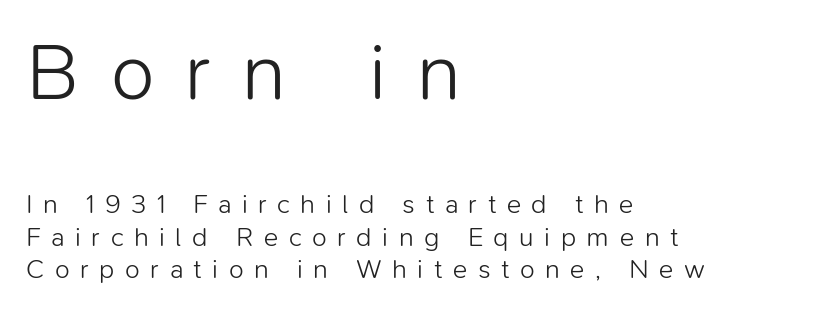
Q: Is the text bold? A: No.
Q: Is the text italic (slanted)? A: No, it is upright.
Q: Is the typeface a serif or a sans-serif typeface? A: Sans-serif.
Q: Is the text underlined? A: No.
Q: How is the paragraph aligned? A: Left-aligned.
Q: Is the spacing between letters normal or unusually wide? A: Unusually wide.
Q: Which block of text is set in a larger size, the first (top) or the second (bottom)? A: The first (top) one.
Q: Width (condensed, normal, or wide)? A: Normal.
Q: Stroke contrast? A: Low.
Q: x-height? A: Medium.
Q: Monospaced? A: No.
